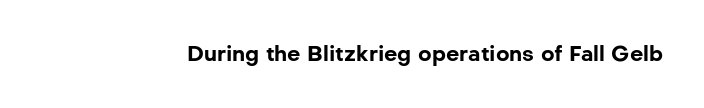
{"italic": "no", "bold": "yes", "underline": "no", "letter_spacing": "normal", "letter_spacing_em": 0.0, "glyph_px": 21}
